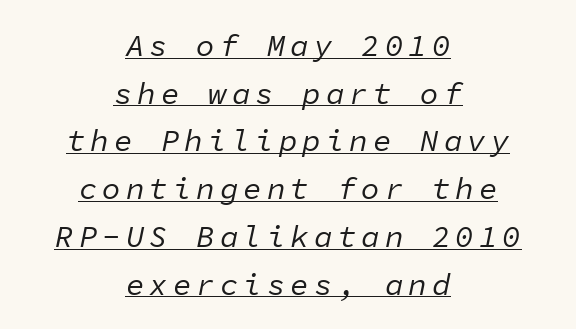
Every character here occupies the same horizontal width, giving the sample a typewriter-like rhythm. The font is comparable to plain body text, perhaps lighter. The typesetter chose a symmetrical, centered arrangement here. This rendering features underlined lettering. Each new line begins a customary step beneath the previous one.
